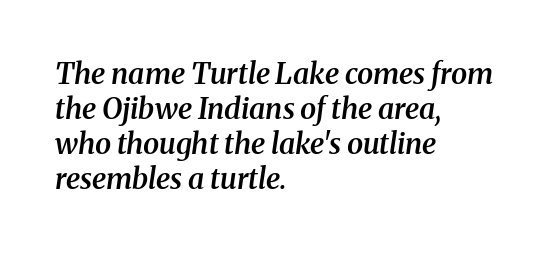
The image shows 29 px semibold serif type, italic (leaning right); set left-aligned, line spacing 1.21x, normal letter spacing, not underlined; medium stroke contrast and a medium x-height.
